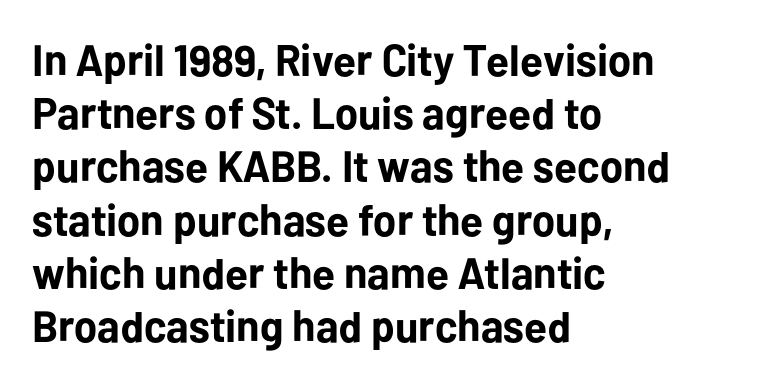
Q: Is the text bold? A: Yes.
Q: Is the text italic (slanted)? A: No, it is upright.
Q: Is the typeface a serif or a sans-serif typeface? A: Sans-serif.
Q: Is the text underlined? A: No.
Q: How is the paragraph aligned? A: Left-aligned.
Q: Is the spacing between letters normal or unusually wide? A: Normal.
Q: Width (condensed, normal, or wide)? A: Normal.
Q: Stroke contrast? A: Low.
Q: x-height? A: Medium.
Q: Monospaced? A: No.
